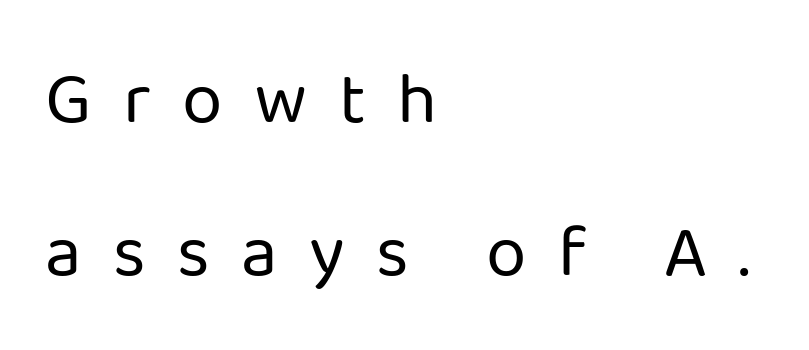
Q: Is the text bold? A: No.
Q: Is the text italic (slanted)? A: No, it is upright.
Q: Is the typeface a serif or a sans-serif typeface? A: Sans-serif.
Q: Is the text underlined? A: No.
Q: How is the paragraph aligned? A: Left-aligned.
Q: Is the spacing between letters normal or unusually wide? A: Unusually wide.
Q: Is the spacing between lines tight, normal or loose? A: Loose.
Q: Width (condensed, normal, or wide)? A: Normal.
Q: Stroke contrast? A: Low.
Q: x-height? A: Medium.
Q: Monospaced? A: No.
